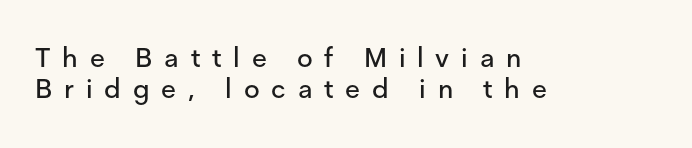
{"italic": "no", "underline": "no", "align": "left", "line_spacing": "tight", "line_spacing_ratio": 1.13, "letter_spacing": "wide", "letter_spacing_em": 0.44, "glyph_px": 27}
